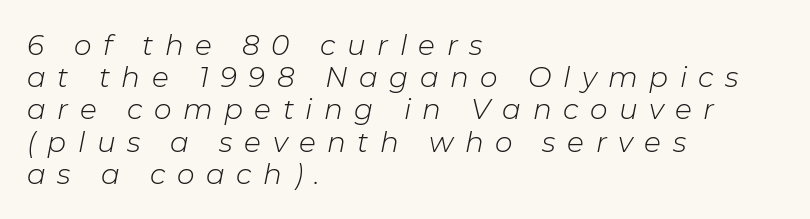
{"italic": "yes", "lean": "right", "slant_degrees": 11, "bold": "no", "weight": "light", "width": "normal", "stroke_contrast": "low", "x_height": "medium", "monospaced": "no", "underline": "no", "align": "left", "line_spacing": "tight", "line_spacing_ratio": 1.15, "letter_spacing": "wide", "letter_spacing_em": 0.41, "glyph_px": 28}
